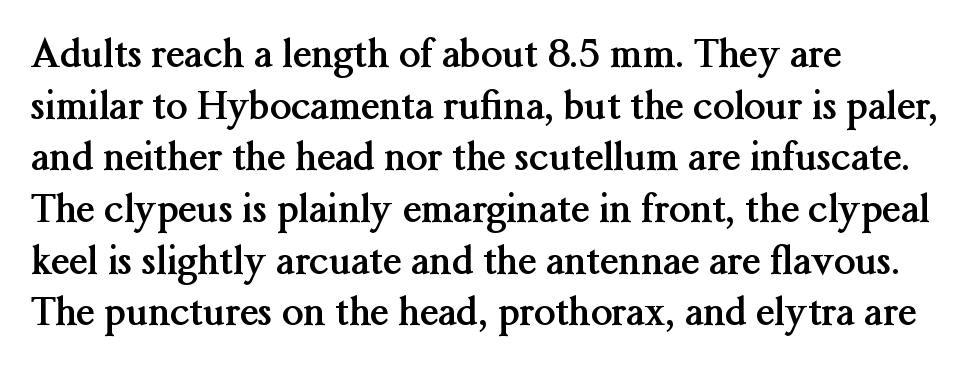
Is this a fixed-width face? No — the glyphs have proportional, varying widths. The rendering anchors every line to the left-hand side. Type without underlining. The letters are bold, with thick, heavy strokes. Students, note that the glyphs here touch the page at normal intervals. Nope, not italic — everything's standing straight.
